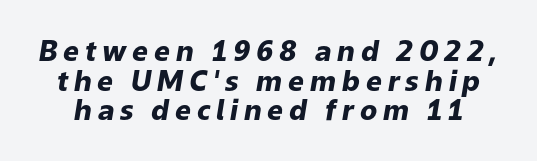
It's the slanting kind of type. The foot of each line stays bare and open. Do the characters align in a grid? No, the font is proportional. Typographic density is high because the face is bold.
